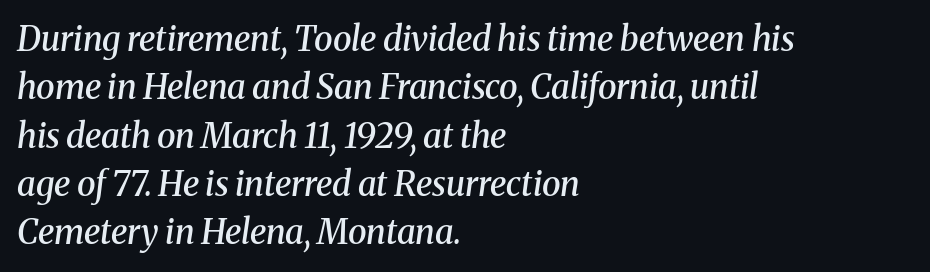
The image shows 34 px semibold serif type, italic (leaning right); set left-aligned, normal line spacing (1.42x), normal letter spacing, not underlined; medium stroke contrast and a medium x-height.
